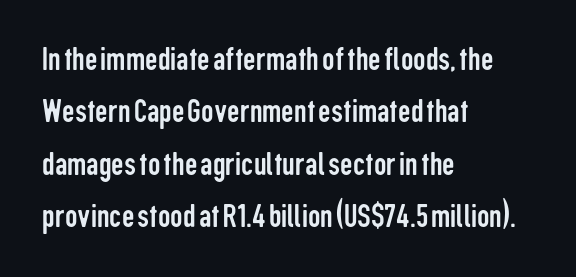
You can tell from the bare stems that sans-serif type was used. Descenders hang freely into open space. All the whitespace from short lines collects on the right. A typesetter would call this proportional, since set widths differ per character. Short note: letters normally spaced. The font's upright variant was chosen for this text.
